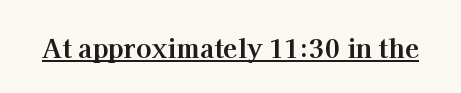
Q: Is the text bold? A: Yes.
Q: Is the text italic (slanted)? A: No, it is upright.
Q: Is the text underlined? A: Yes.
Q: Is the spacing between letters normal or unusually wide? A: Normal.
